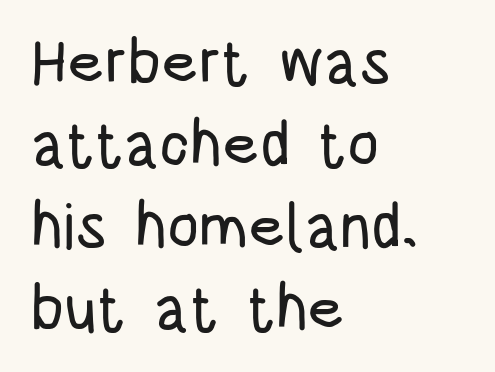
Descender tails drop into unmarked territory. The passage shown is typed in a proportional face where columns would drift. The lettering holds an erect, upright posture throughout. This rendering employs a face without finishing strokes, i.e., a sans-serif.
